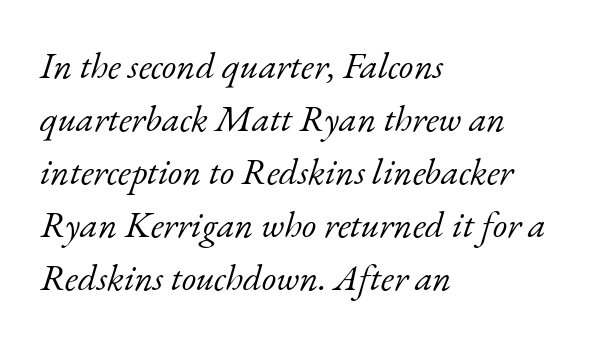
{"serif": "yes", "italic": "yes", "lean": "right", "slant_degrees": 17, "bold": "no", "weight": "light", "width": "normal", "stroke_contrast": "low", "x_height": "small", "monospaced": "no", "underline": "no", "align": "left", "line_spacing": "normal", "line_spacing_ratio": 1.43, "letter_spacing": "normal", "letter_spacing_em": 0.0, "glyph_px": 37}
